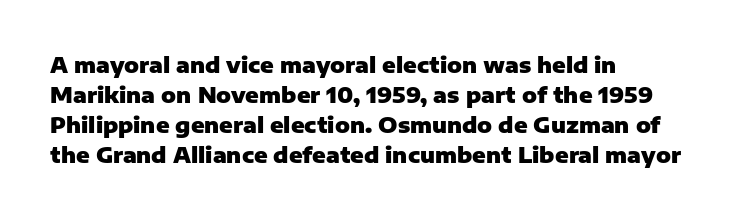
The image shows 22 px bold type, upright; set left-aligned, normal line spacing (1.37x), normal letter spacing, not underlined.
